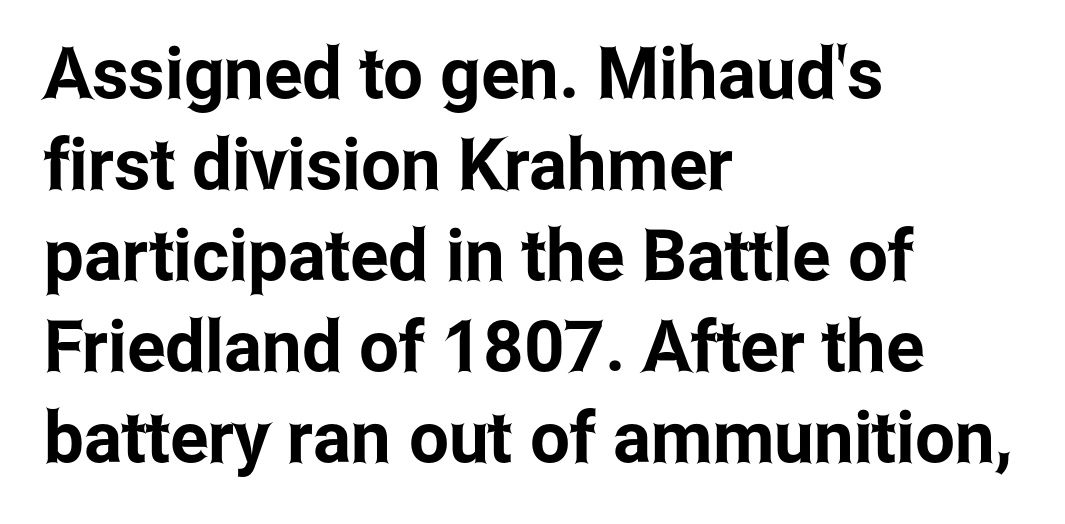
Notice how the stems are strictly vertical — no italics here. This rendering features lettering with no underline. The ragged edge is on the right, which tells us the setting is flush left. A sans-serif font was chosen for this passage.
